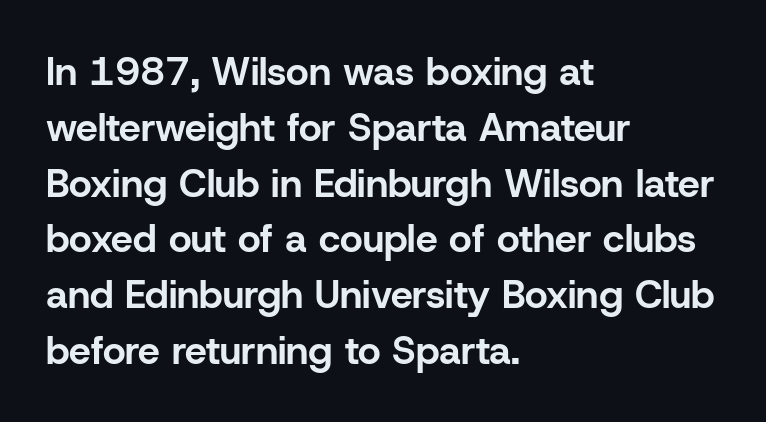
Upright lettering throughout. Reading down the block, your eye returns to a fixed left position each line. Compared with typical paragraphs, the rows here are spaced about the same. You could call the tracking neutral — neither tight nor loose. Has an underline been added? It has not.
